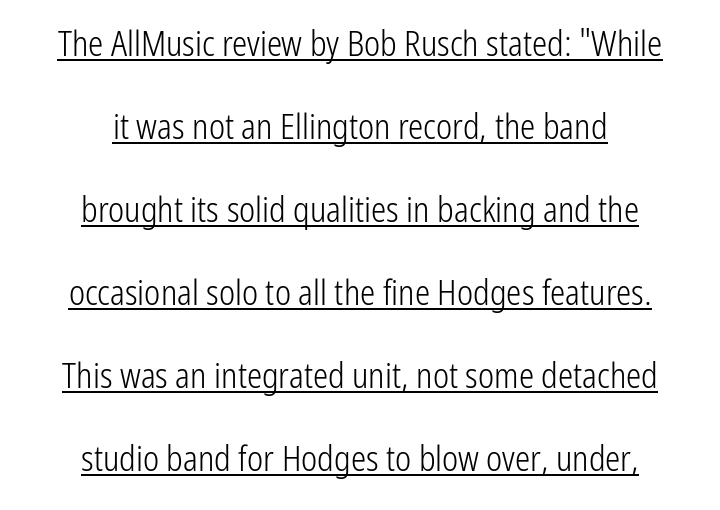
Q: Is the text bold? A: No.
Q: Is the text italic (slanted)? A: No, it is upright.
Q: Is the typeface a serif or a sans-serif typeface? A: Sans-serif.
Q: Is the text underlined? A: Yes.
Q: How is the paragraph aligned? A: Centered.
Q: Is the spacing between letters normal or unusually wide? A: Normal.
Q: Is the spacing between lines tight, normal or loose? A: Loose.
Q: Width (condensed, normal, or wide)? A: Condensed.
Q: Stroke contrast? A: Low.
Q: x-height? A: Medium.
Q: Monospaced? A: No.
